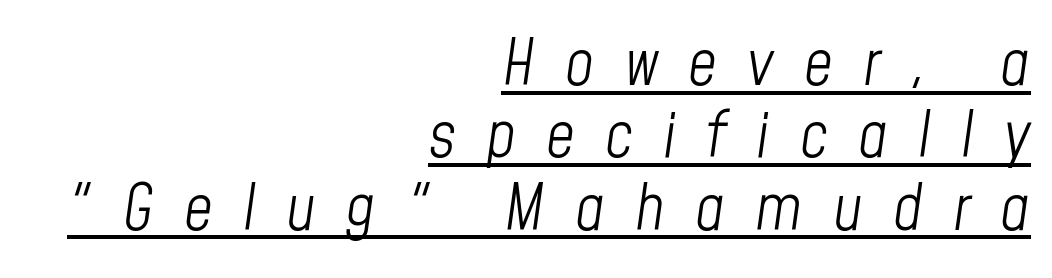
{"italic": "yes", "lean": "right", "slant_degrees": 8, "bold": "no", "weight": "light", "width": "condensed", "stroke_contrast": "low", "x_height": "medium", "monospaced": "no", "underline": "yes", "align": "right", "line_spacing": "tight", "line_spacing_ratio": 1.15, "letter_spacing": "wide", "letter_spacing_em": 0.48, "glyph_px": 63}
